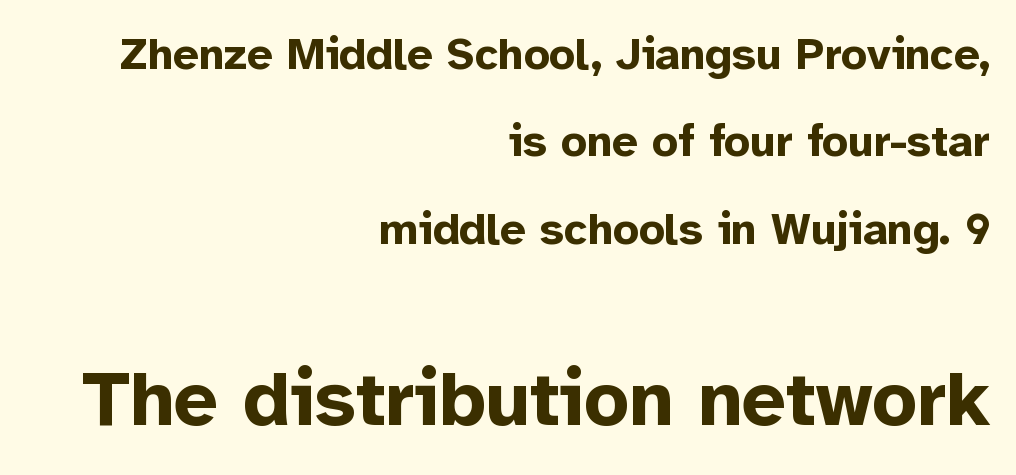
Q: Is the text bold? A: Yes.
Q: Is the text italic (slanted)? A: No, it is upright.
Q: Is the typeface a serif or a sans-serif typeface? A: Sans-serif.
Q: Is the text underlined? A: No.
Q: How is the paragraph aligned? A: Right-aligned.
Q: Is the spacing between letters normal or unusually wide? A: Normal.
Q: Is the spacing between lines tight, normal or loose? A: Loose.
Q: Which block of text is set in a larger size, the first (top) or the second (bottom)? A: The second (bottom) one.
Q: Width (condensed, normal, or wide)? A: Normal.
Q: Stroke contrast? A: Low.
Q: x-height? A: Medium.
Q: Monospaced? A: No.
